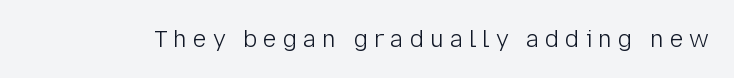
The image shows 23 px text type, upright; set unusually wide letter spacing (+0.26 em), not underlined.
